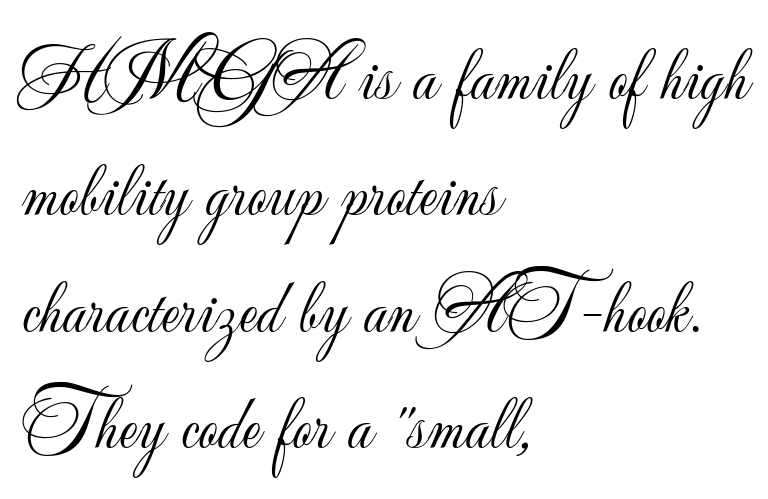
{"serif": "no", "bold": "no", "weight": "light", "width": "normal", "stroke_contrast": "low", "x_height": "small", "monospaced": "no", "underline": "no", "align": "left", "line_spacing": "normal", "line_spacing_ratio": 1.51, "letter_spacing": "normal", "letter_spacing_em": 0.0, "glyph_px": 77}
